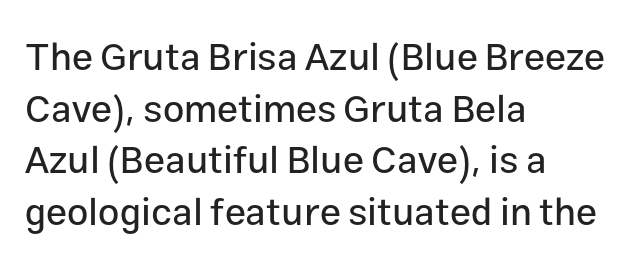
The image shows 38 px sans-serif type, upright; set left-aligned, normal line spacing (1.36x), normal letter spacing, not underlined; low stroke contrast and a medium x-height.
